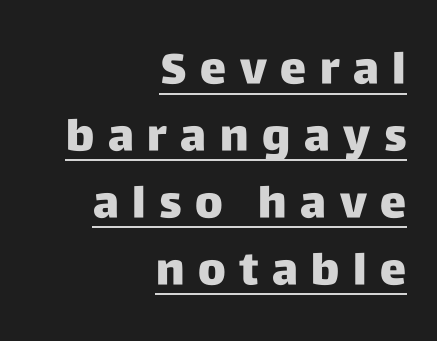
Q: Is the text bold? A: Yes.
Q: Is the text italic (slanted)? A: No, it is upright.
Q: Is the typeface a serif or a sans-serif typeface? A: Sans-serif.
Q: Is the text underlined? A: Yes.
Q: How is the paragraph aligned? A: Right-aligned.
Q: Is the spacing between letters normal or unusually wide? A: Unusually wide.
Q: Is the spacing between lines tight, normal or loose? A: Normal.
Q: Width (condensed, normal, or wide)? A: Normal.
Q: Stroke contrast? A: Low.
Q: x-height? A: Large.
Q: Monospaced? A: No.
